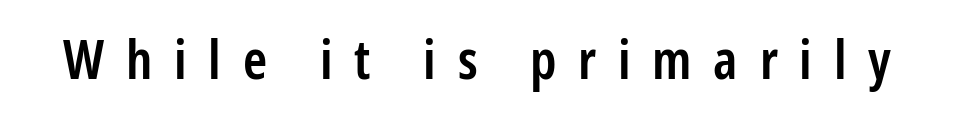
The image shows 54 px semibold, condensed sans-serif type, upright; set unusually wide letter spacing (+0.4 em), not underlined; low stroke contrast and a medium x-height.
